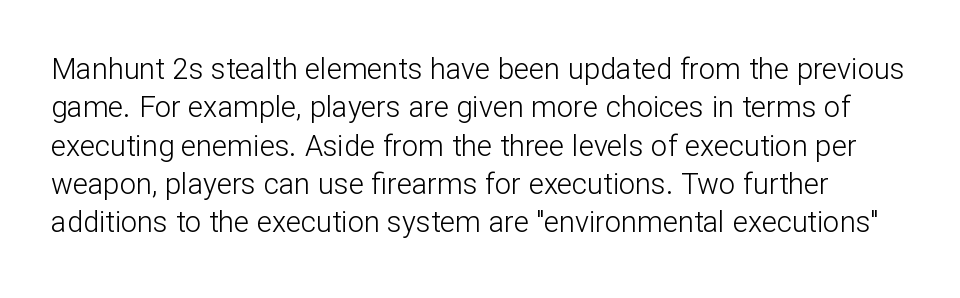
The image shows 29 px light sans-serif type, upright; set normal line spacing (1.32x), normal letter spacing, not underlined; low stroke contrast and a medium x-height.
